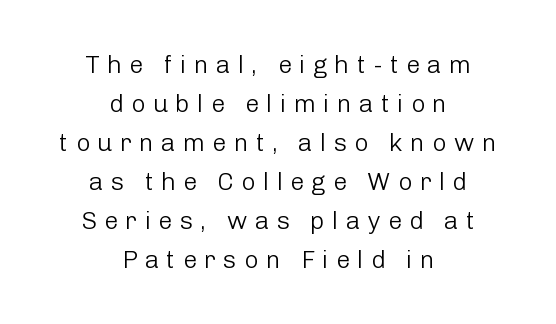
Stem width sits at or under what a default text font uses. Quick note: not italic, upright. The passage shown is not underscored anywhere. Reading down the block, each line starts at a different indent, mirrored at its end.
